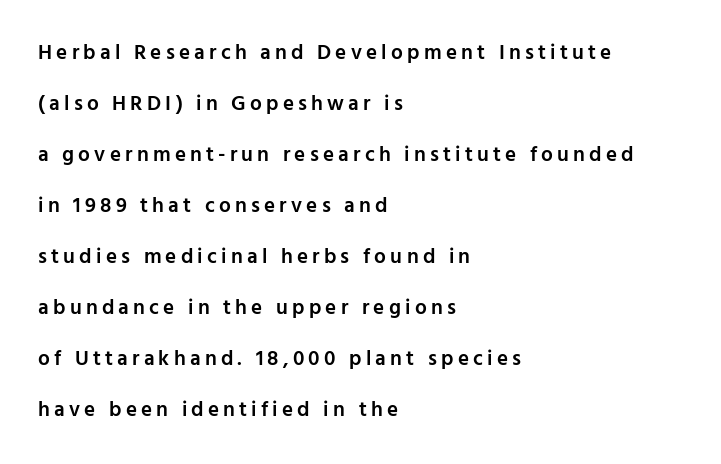
{"italic": "no", "bold": "semi", "underline": "no", "align": "left", "line_spacing": "loose", "line_spacing_ratio": 2.43, "letter_spacing": "wide", "letter_spacing_em": 0.2, "glyph_px": 21}
